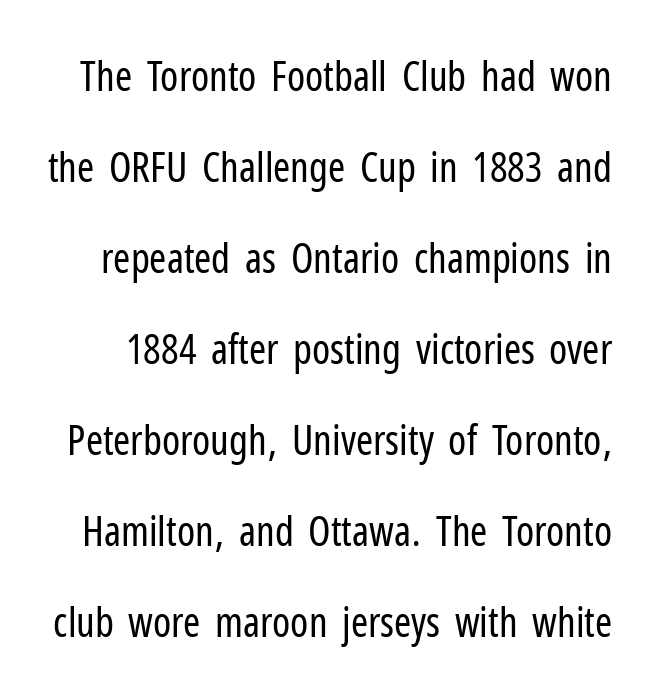
Q: Is the text bold? A: No.
Q: Is the text italic (slanted)? A: No, it is upright.
Q: Is the typeface a serif or a sans-serif typeface? A: Sans-serif.
Q: Is the text underlined? A: No.
Q: Is the spacing between letters normal or unusually wide? A: Normal.
Q: Is the spacing between lines tight, normal or loose? A: Loose.
Q: Width (condensed, normal, or wide)? A: Condensed.
Q: Stroke contrast? A: Low.
Q: x-height? A: Medium.
Q: Monospaced? A: No.
